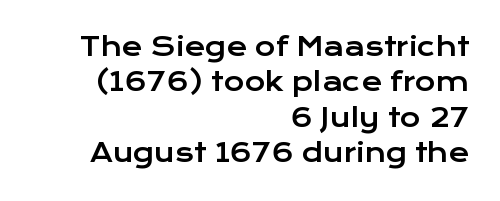
The image shows 25 px text type, upright; set right-aligned, normal line spacing (1.42x), normal letter spacing, not underlined.
